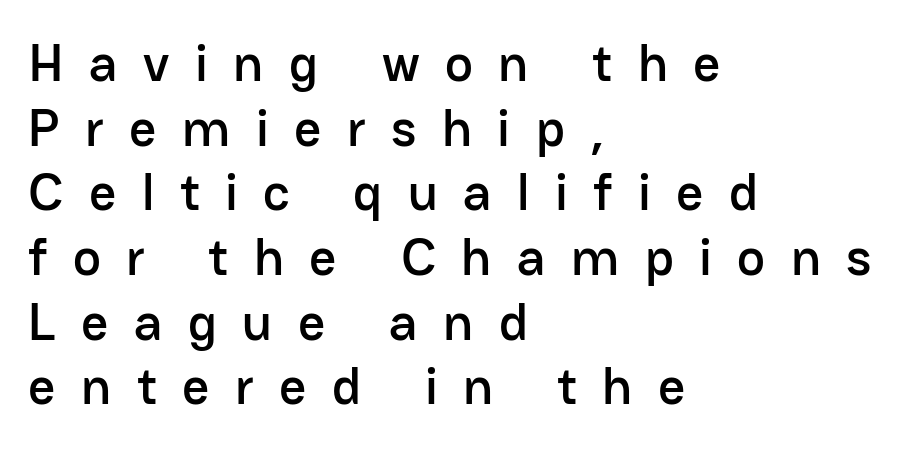
{"serif": "no", "italic": "no", "width": "normal", "stroke_contrast": "low", "x_height": "medium", "monospaced": "no", "underline": "no", "align": "left", "line_spacing_ratio": 1.22, "letter_spacing": "wide", "letter_spacing_em": 0.48, "glyph_px": 53}
